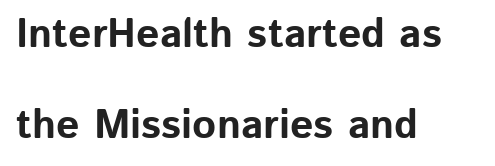
Q: Is the text bold? A: Yes.
Q: Is the text italic (slanted)? A: No, it is upright.
Q: Is the typeface a serif or a sans-serif typeface? A: Sans-serif.
Q: Is the text underlined? A: No.
Q: How is the paragraph aligned? A: Left-aligned.
Q: Is the spacing between letters normal or unusually wide? A: Normal.
Q: Is the spacing between lines tight, normal or loose? A: Loose.
Q: Width (condensed, normal, or wide)? A: Normal.
Q: Stroke contrast? A: Low.
Q: x-height? A: Medium.
Q: Monospaced? A: No.
